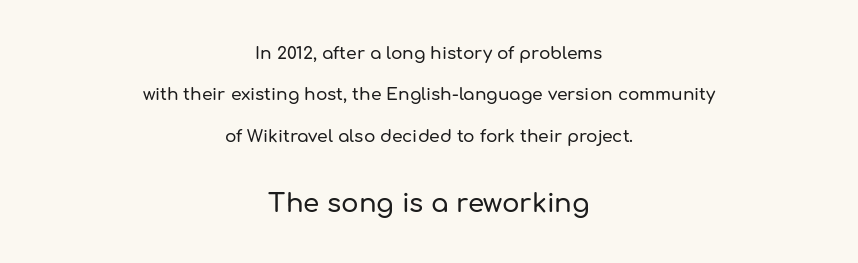
Type size steps up from the first block to the second. This rendering features lettering with no underline. The line texture is even and compact thanks to regular tracking. The type sits square on the baseline with zero lean. Students, observe: this is what heavily led, spacious text looks like.
